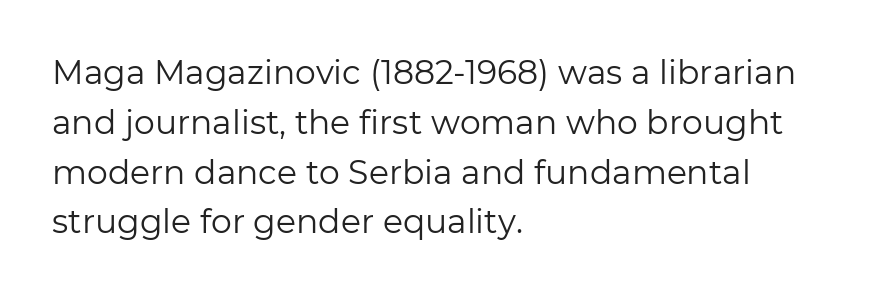
Q: Is the text bold? A: No.
Q: Is the text italic (slanted)? A: No, it is upright.
Q: Is the typeface a serif or a sans-serif typeface? A: Sans-serif.
Q: Is the text underlined? A: No.
Q: How is the paragraph aligned? A: Left-aligned.
Q: Is the spacing between letters normal or unusually wide? A: Normal.
Q: Is the spacing between lines tight, normal or loose? A: Normal.
Q: Width (condensed, normal, or wide)? A: Normal.
Q: Stroke contrast? A: Low.
Q: x-height? A: Medium.
Q: Monospaced? A: No.
